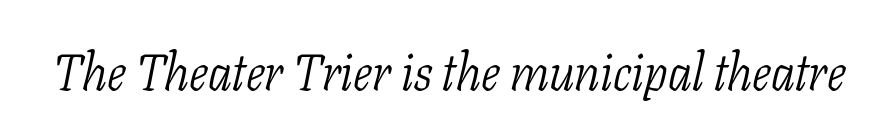
A bare baseline throughout the passage. In terms of letterform style, serifs are clearly present. Is the type slanted? Yes — the strokes lean at a clear angle. Is this a fixed-width face? No — the glyphs have proportional, varying widths. Short note: letters normally spaced. The weight would be labelled regular, book, light, or lighter still.
